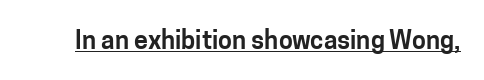
Q: Is the text italic (slanted)? A: No, it is upright.
Q: Is the text underlined? A: Yes.
Q: Is the spacing between letters normal or unusually wide? A: Normal.
